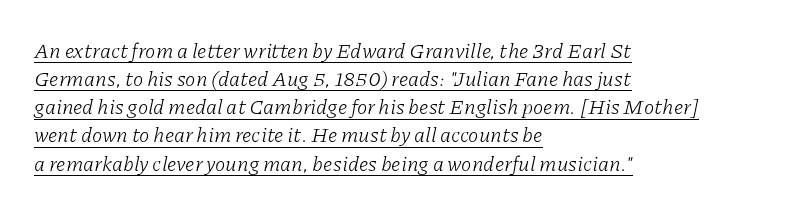
{"italic": "yes", "lean": "right", "slant_degrees": 11, "bold": "no", "underline": "yes", "align": "left", "line_spacing": "normal", "line_spacing_ratio": 1.34, "letter_spacing": "normal", "letter_spacing_em": 0.0, "glyph_px": 21}
